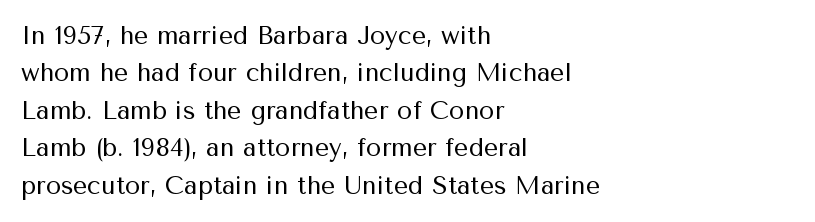
{"italic": "no", "bold": "no", "underline": "no", "align": "left", "line_spacing": "normal", "line_spacing_ratio": 1.5, "letter_spacing": "normal", "letter_spacing_em": 0.0, "glyph_px": 25}
